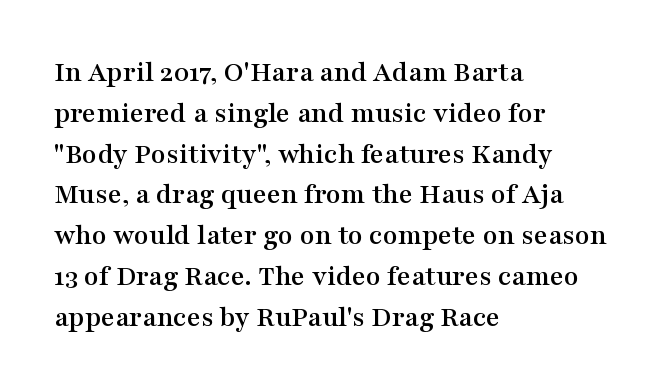
The rendering uses natural spacing where letterforms have individual widths. In terms of letterform style, serifs are clearly present. In CSS terms this would be text-align: left. A normal amount of white space separates one row of letters from the next. Is the letter spacing exaggerated? No — it looks like the ordinary default. Has an underline been added? It has not.
